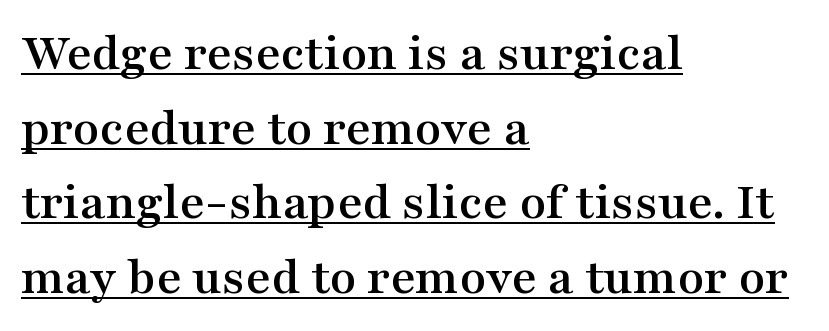
Q: Is the text italic (slanted)? A: No, it is upright.
Q: Is the typeface a serif or a sans-serif typeface? A: Serif.
Q: Is the text underlined? A: Yes.
Q: How is the paragraph aligned? A: Left-aligned.
Q: Is the spacing between letters normal or unusually wide? A: Normal.
Q: Is the spacing between lines tight, normal or loose? A: Normal.
Q: Width (condensed, normal, or wide)? A: Wide.
Q: Stroke contrast? A: Medium.
Q: x-height? A: Medium.
Q: Monospaced? A: No.
